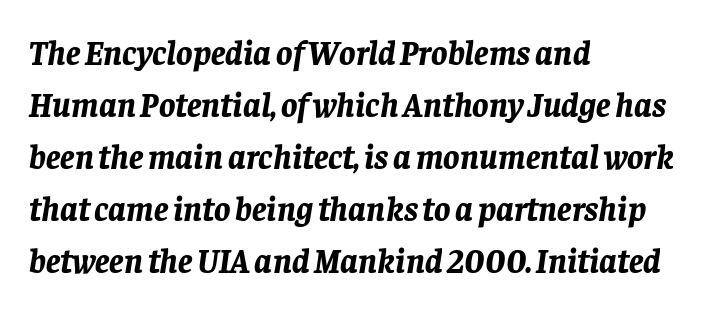
The image shows 34 px bold type, italic (leaning right); set left-aligned, normal line spacing (1.53x), normal letter spacing, not underlined; low stroke contrast and a large x-height.
